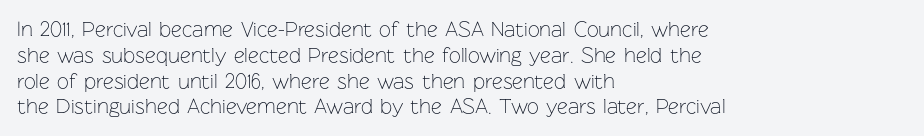
Q: Is the text bold? A: No.
Q: Is the text italic (slanted)? A: No, it is upright.
Q: Is the text underlined? A: No.
Q: How is the paragraph aligned? A: Left-aligned.
Q: Is the spacing between letters normal or unusually wide? A: Normal.
